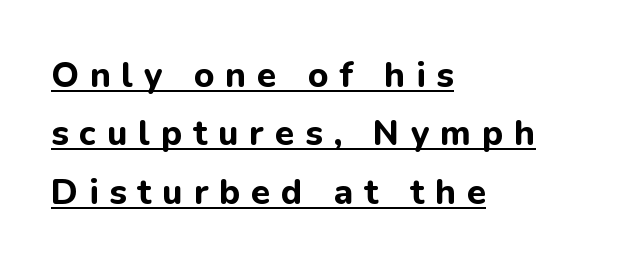
{"serif": "no", "italic": "no", "bold": "yes", "weight": "bold", "width": "normal", "stroke_contrast": "low", "x_height": "medium", "monospaced": "no", "underline": "yes", "align": "left", "line_spacing": "normal", "line_spacing_ratio": 1.67, "letter_spacing": "wide", "letter_spacing_em": 0.31, "glyph_px": 35}
